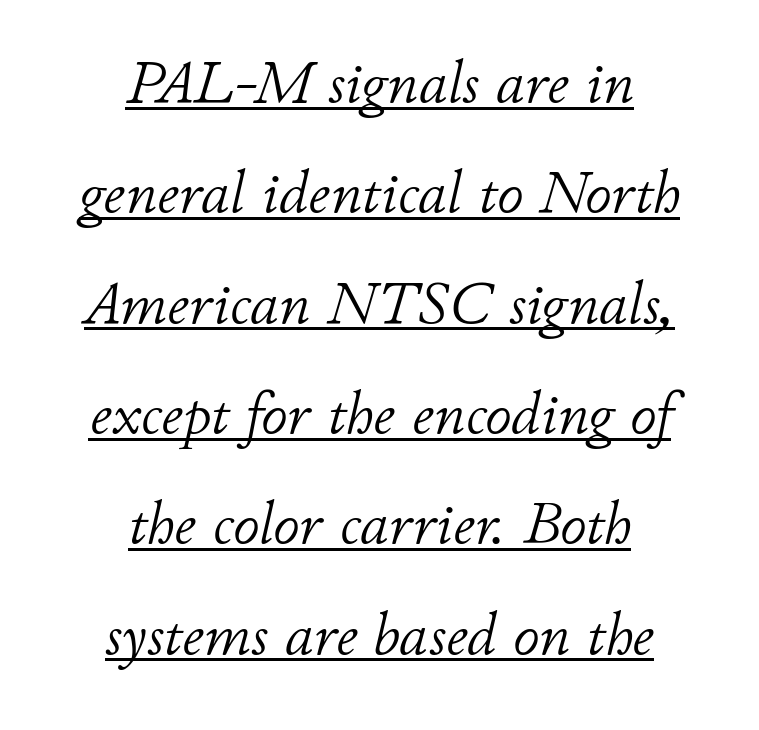
{"italic": "yes", "lean": "right", "slant_degrees": 11, "bold": "no", "weight": "light", "width": "normal", "stroke_contrast": "low", "x_height": "small", "monospaced": "no", "underline": "yes", "align": "center", "line_spacing_ratio": 1.87, "letter_spacing": "normal", "letter_spacing_em": 0.0, "glyph_px": 59}
